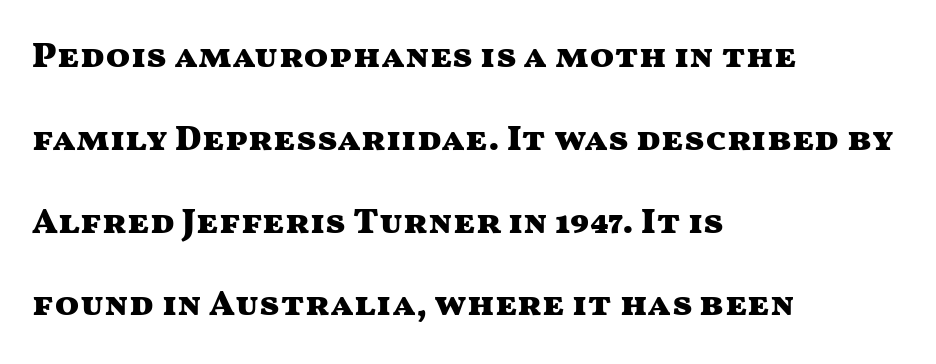
{"serif": "no", "italic": "no", "bold": "yes", "weight": "heavy", "width": "wide", "stroke_contrast": "medium", "x_height": "medium", "monospaced": "no", "underline": "no", "align": "left", "line_spacing": "loose", "line_spacing_ratio": 2.3, "letter_spacing": "normal", "letter_spacing_em": 0.0, "glyph_px": 36}
